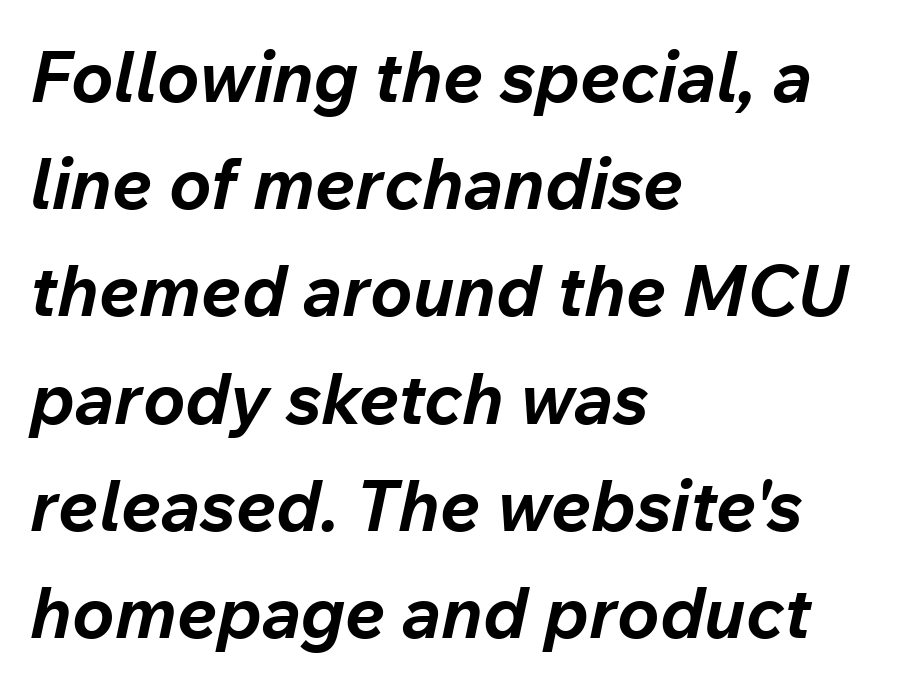
Q: Is the text bold? A: Yes.
Q: Is the text italic (slanted)? A: Yes, it leans right by about 12 degrees.
Q: Is the text underlined? A: No.
Q: How is the paragraph aligned? A: Left-aligned.
Q: Is the spacing between letters normal or unusually wide? A: Normal.
Q: Is the spacing between lines tight, normal or loose? A: Normal.
Q: Width (condensed, normal, or wide)? A: Normal.
Q: Stroke contrast? A: Low.
Q: x-height? A: Medium.
Q: Monospaced? A: No.
